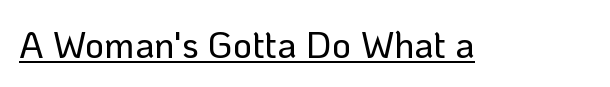
Unlike italic type, these characters show no tilt at all. You could call the tracking neutral — neither tight nor loose. Is this a fixed-width face? No — the glyphs have proportional, varying widths. Underlined type. Nothing sits at the stroke ends, so this counts as sans-serif.
